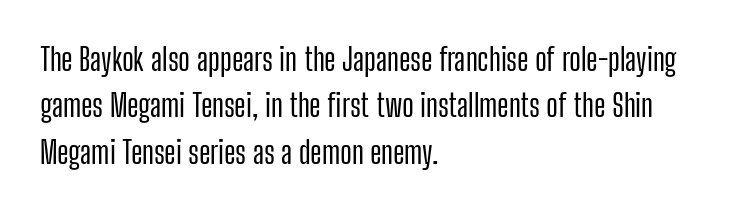
Q: Is the text italic (slanted)? A: No, it is upright.
Q: Is the typeface a serif or a sans-serif typeface? A: Sans-serif.
Q: Is the text underlined? A: No.
Q: How is the paragraph aligned? A: Left-aligned.
Q: Is the spacing between letters normal or unusually wide? A: Normal.
Q: Is the spacing between lines tight, normal or loose? A: Normal.
Q: Width (condensed, normal, or wide)? A: Condensed.
Q: Stroke contrast? A: Low.
Q: x-height? A: Medium.
Q: Monospaced? A: No.
